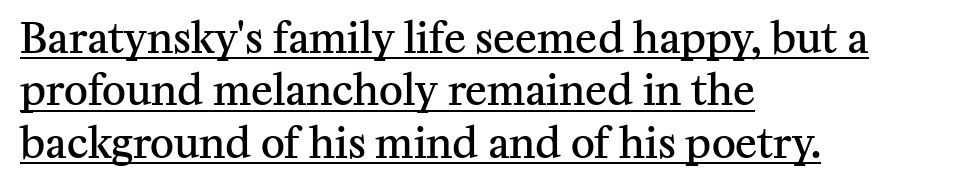
Q: Is the text bold? A: Semi-bold.
Q: Is the text italic (slanted)? A: No, it is upright.
Q: Is the typeface a serif or a sans-serif typeface? A: Serif.
Q: Is the text underlined? A: Yes.
Q: How is the paragraph aligned? A: Left-aligned.
Q: Is the spacing between letters normal or unusually wide? A: Normal.
Q: Is the spacing between lines tight, normal or loose? A: Normal.
Q: Width (condensed, normal, or wide)? A: Normal.
Q: Stroke contrast? A: Medium.
Q: x-height? A: Medium.
Q: Monospaced? A: No.
